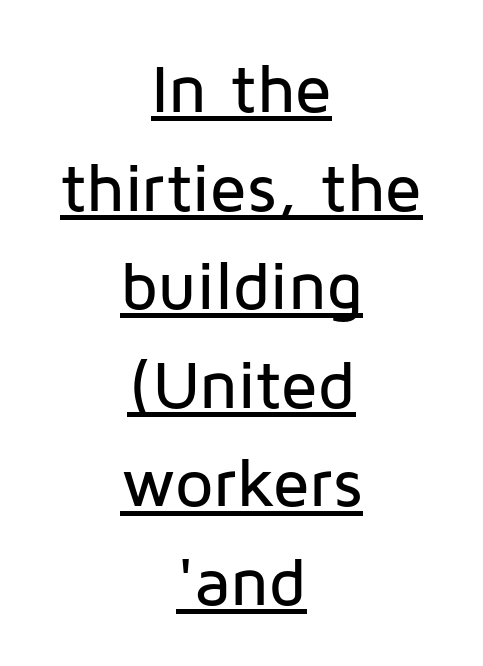
Q: Is the text italic (slanted)? A: No, it is upright.
Q: Is the typeface a serif or a sans-serif typeface? A: Sans-serif.
Q: Is the text underlined? A: Yes.
Q: How is the paragraph aligned? A: Centered.
Q: Is the spacing between letters normal or unusually wide? A: Normal.
Q: Is the spacing between lines tight, normal or loose? A: Normal.
Q: Width (condensed, normal, or wide)? A: Normal.
Q: Stroke contrast? A: Low.
Q: x-height? A: Medium.
Q: Monospaced? A: No.
